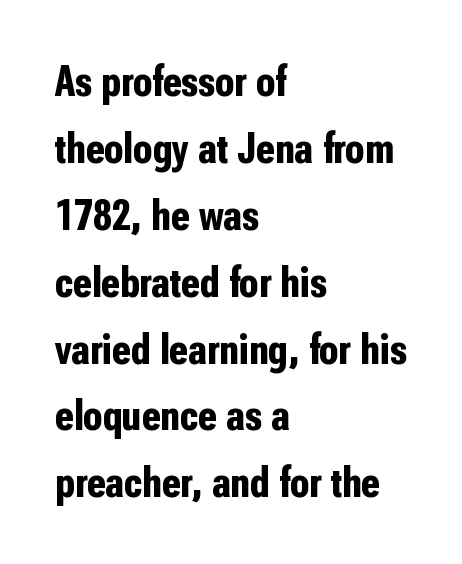
The image shows 44 px bold, condensed sans-serif type, upright; set left-aligned, normal line spacing (1.52x), normal letter spacing, not underlined; low stroke contrast and a medium x-height.
